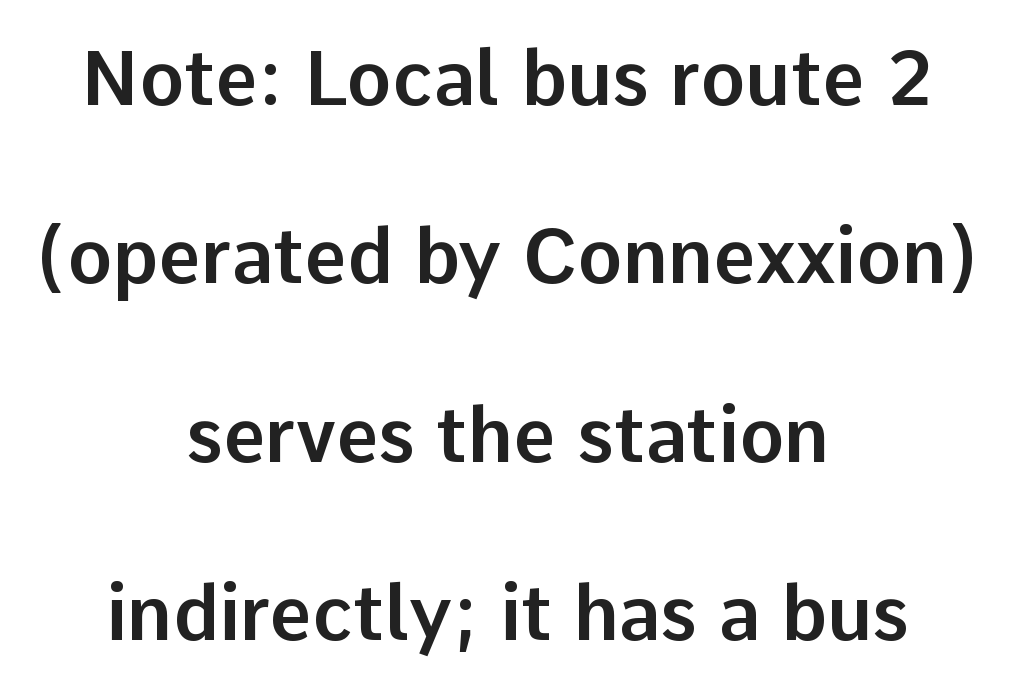
The rag falls on both sides of this text block equally. Looks like regular typesetting: each glyph gets only the width it needs. Just letters on the line, the space beneath them empty. A typesetter would call this zero additional tracking. No feet cap the strokes, marking this as sans-serif type.
